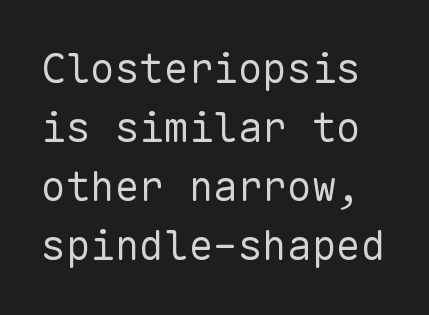
Q: Is the text bold? A: No.
Q: Is the text italic (slanted)? A: No, it is upright.
Q: Is the typeface a serif or a sans-serif typeface? A: Sans-serif.
Q: Is the text underlined? A: No.
Q: Is the spacing between letters normal or unusually wide? A: Normal.
Q: Is the spacing between lines tight, normal or loose? A: Normal.
Q: Width (condensed, normal, or wide)? A: Normal.
Q: Stroke contrast? A: Low.
Q: x-height? A: Medium.
Q: Monospaced? A: Yes.
